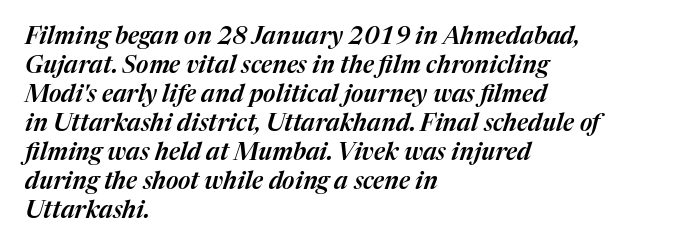
The strip under each line holds only bare page. The type is set solid horizontally, with unmodified tracking. The rag falls on the right side of this text block. The lettering tilts uniformly, giving the passage an italic look.
